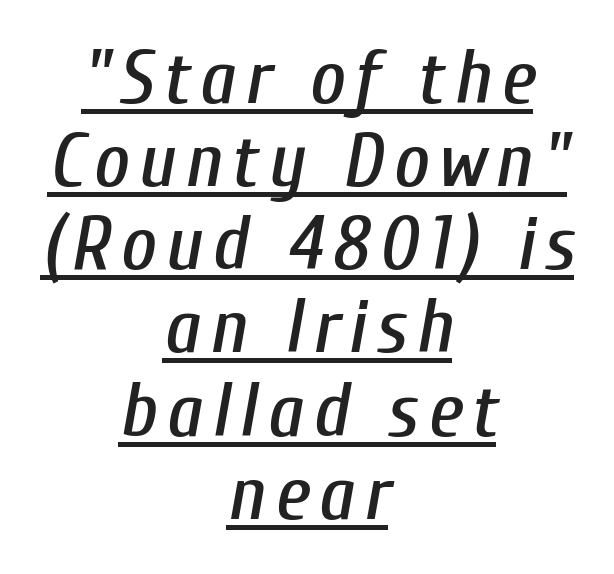
Q: Is the text italic (slanted)? A: Yes, it leans right by about 10 degrees.
Q: Is the text underlined? A: Yes.
Q: How is the paragraph aligned? A: Centered.
Q: Is the spacing between lines tight, normal or loose? A: Tight.
Q: Width (condensed, normal, or wide)? A: Condensed.
Q: Stroke contrast? A: Low.
Q: x-height? A: Medium.
Q: Monospaced? A: No.
